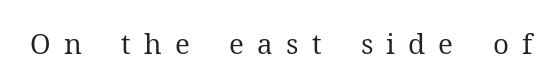
The image shows 28 px regular-weight serif type, upright; set unusually wide letter spacing (+0.47 em), not underlined; medium stroke contrast and a medium x-height.
